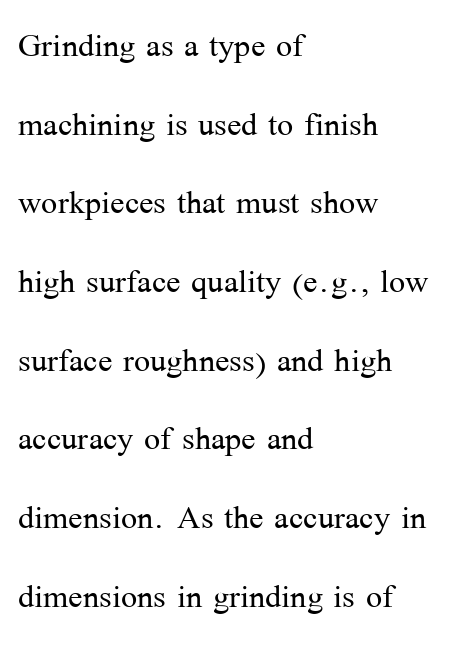
Q: Is the text bold? A: No.
Q: Is the text italic (slanted)? A: No, it is upright.
Q: Is the typeface a serif or a sans-serif typeface? A: Serif.
Q: Is the text underlined? A: No.
Q: How is the paragraph aligned? A: Left-aligned.
Q: Is the spacing between letters normal or unusually wide? A: Normal.
Q: Width (condensed, normal, or wide)? A: Normal.
Q: Stroke contrast? A: Medium.
Q: x-height? A: Medium.
Q: Monospaced? A: No.
